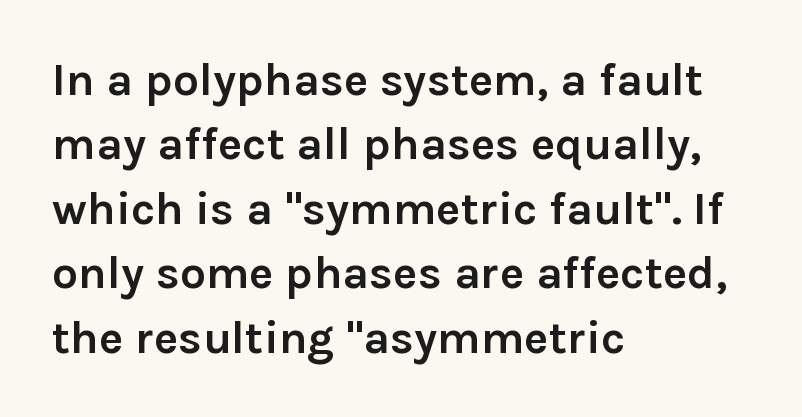
A roman cut, with each character standing at attention. The face used here is proportionally spaced, like ordinary book or web type. Each line starts at the same left margin while the right side varies. Compared with typical paragraphs, the rows here are spaced about the same. The type family on display is of the sans-serif kind. Observe the ordinary spacing: letters are neighbours, not strangers.
